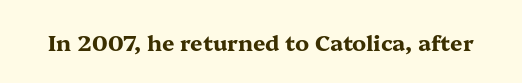
Short note: letters normally spaced. Words float on clear page, feet unadorned. The letters stand upright; this is a roman face. Heavy, bold letterforms.
